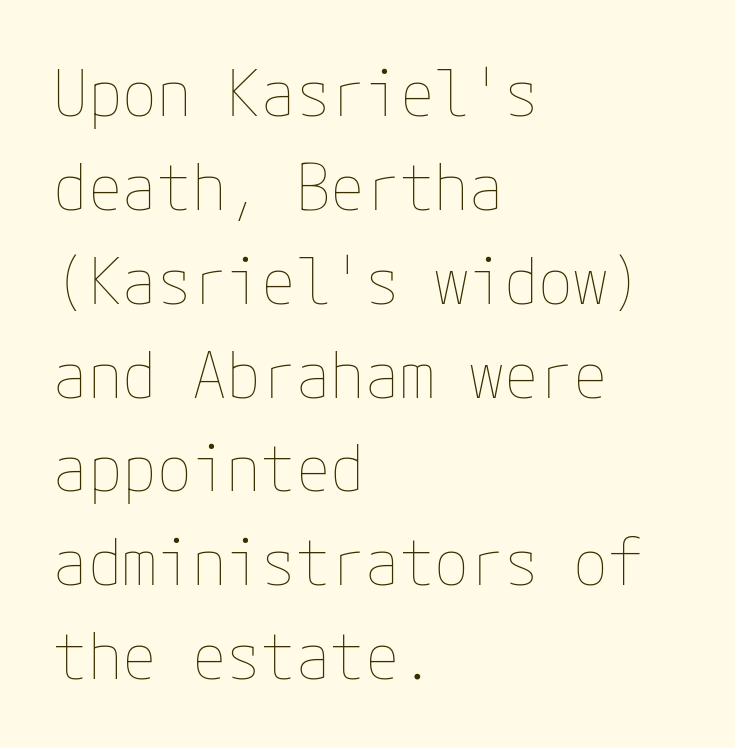
Q: Is the text bold? A: No.
Q: Is the text italic (slanted)? A: No, it is upright.
Q: Is the text underlined? A: No.
Q: How is the paragraph aligned? A: Left-aligned.
Q: Is the spacing between letters normal or unusually wide? A: Normal.
Q: Is the spacing between lines tight, normal or loose? A: Normal.
Q: Width (condensed, normal, or wide)? A: Normal.
Q: Stroke contrast? A: Low.
Q: x-height? A: Medium.
